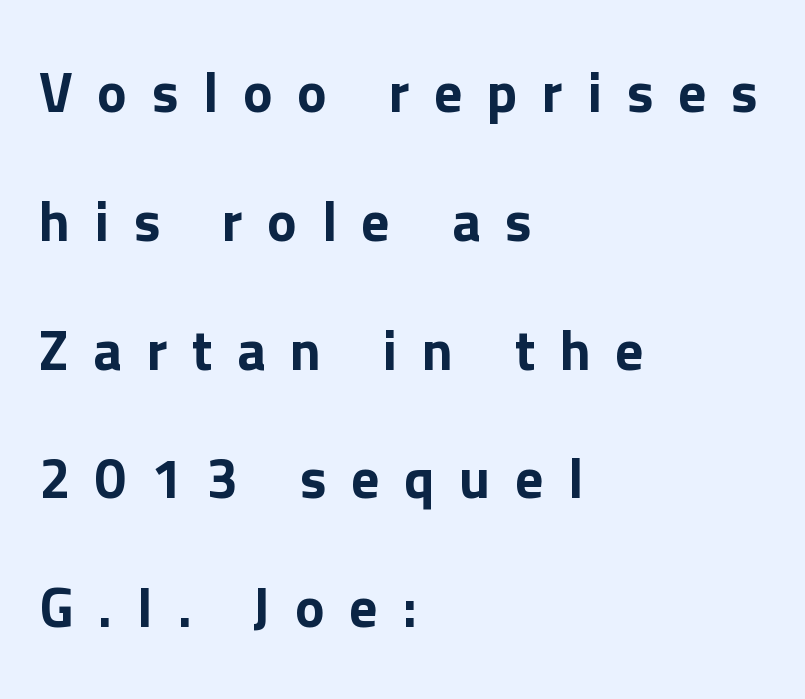
Q: Is the text italic (slanted)? A: No, it is upright.
Q: Is the typeface a serif or a sans-serif typeface? A: Sans-serif.
Q: Is the text underlined? A: No.
Q: How is the paragraph aligned? A: Left-aligned.
Q: Is the spacing between letters normal or unusually wide? A: Unusually wide.
Q: Is the spacing between lines tight, normal or loose? A: Loose.
Q: Width (condensed, normal, or wide)? A: Normal.
Q: Stroke contrast? A: Low.
Q: x-height? A: Medium.
Q: Monospaced? A: No.
